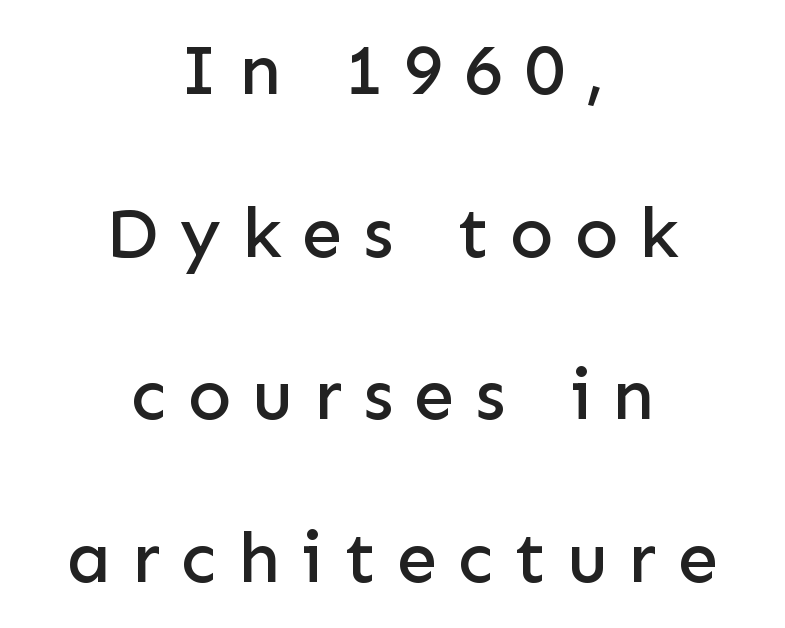
{"serif": "no", "italic": "no", "width": "normal", "stroke_contrast": "low", "x_height": "medium", "monospaced": "no", "underline": "no", "align": "center", "line_spacing": "loose", "line_spacing_ratio": 2.26, "letter_spacing": "wide", "letter_spacing_em": 0.29, "glyph_px": 72}
